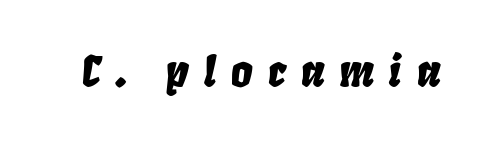
Q: Is the text italic (slanted)? A: Yes, it leans right by about 8 degrees.
Q: Is the text underlined? A: No.
Q: Is the spacing between letters normal or unusually wide? A: Unusually wide.
Q: Width (condensed, normal, or wide)? A: Condensed.
Q: Stroke contrast? A: Low.
Q: x-height? A: Large.
Q: Monospaced? A: No.
